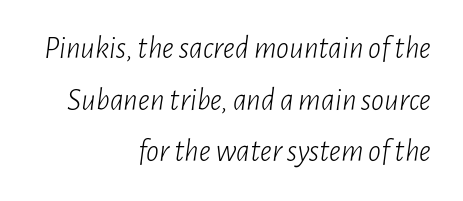
Q: Is the text bold? A: No.
Q: Is the text italic (slanted)? A: Yes, it leans right by about 7 degrees.
Q: Is the text underlined? A: No.
Q: How is the paragraph aligned? A: Right-aligned.
Q: Is the spacing between letters normal or unusually wide? A: Normal.
Q: Is the spacing between lines tight, normal or loose? A: Normal.
Q: Width (condensed, normal, or wide)? A: Condensed.
Q: Stroke contrast? A: Low.
Q: x-height? A: Medium.
Q: Monospaced? A: No.
